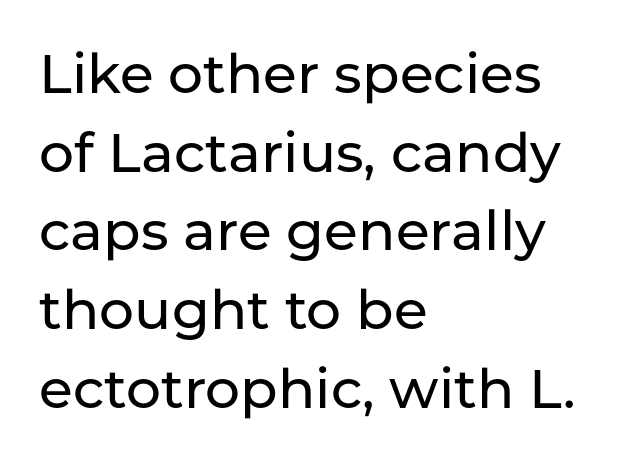
{"serif": "no", "italic": "no", "width": "normal", "stroke_contrast": "low", "x_height": "medium", "monospaced": "no", "underline": "no", "align": "left", "line_spacing": "normal", "line_spacing_ratio": 1.43, "letter_spacing": "normal", "letter_spacing_em": 0.0, "glyph_px": 55}
